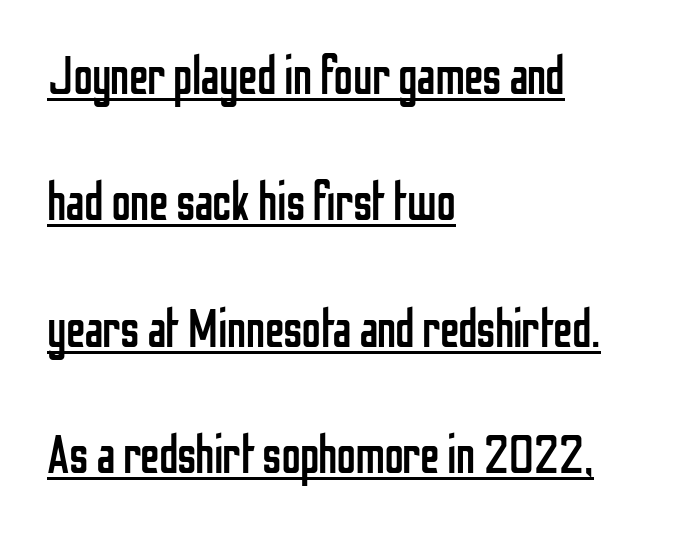
{"serif": "no", "italic": "no", "bold": "no", "weight": "regular", "width": "condensed", "stroke_contrast": "low", "x_height": "medium", "monospaced": "no", "underline": "yes", "align": "left", "line_spacing": "loose", "line_spacing_ratio": 2.34, "letter_spacing": "normal", "letter_spacing_em": 0.0, "glyph_px": 54}
